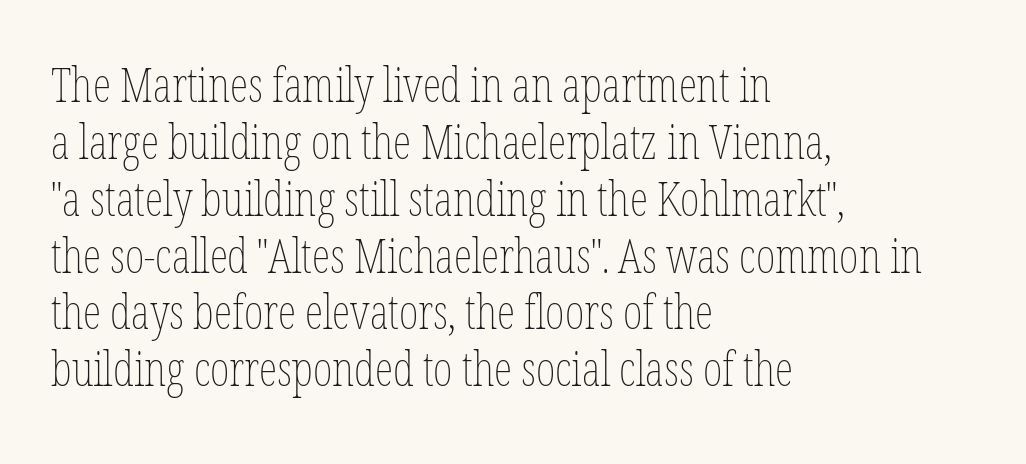
Looks like regular typesetting: each glyph gets only the width it needs. There is no visible air inserted between adjacent glyphs. The typesetting does not lean heavy: it is not bold. Each row of text sits above clean, open space. The passage is arranged the way most books set body copy — flush left. Quick note: not italic, upright.
